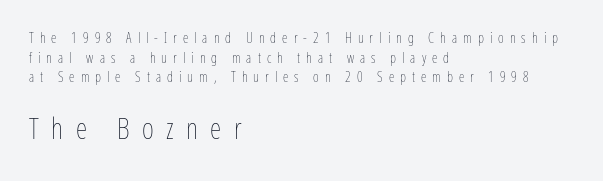
The image shows 29 px thin, condensed type, upright; set left-aligned, normal line spacing (1.41x), unusually wide letter spacing (+0.43 em), not underlined; the second (bottom) block is 2.07x larger; low stroke contrast and a medium x-height.
